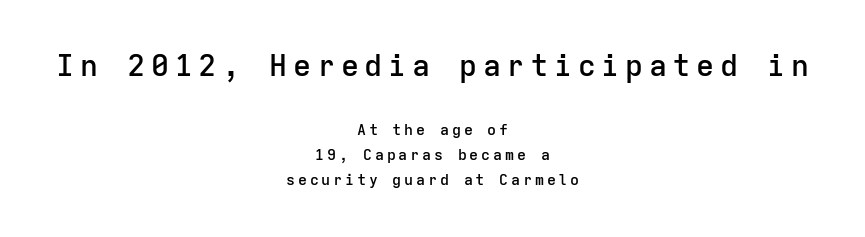
{"serif": "no", "italic": "no", "bold": "semi", "weight": "semibold", "width": "normal", "stroke_contrast": "low", "x_height": "medium", "monospaced": "yes", "underline": "no", "align": "center", "line_spacing": "normal", "line_spacing_ratio": 1.65, "larger_block": "first", "size_ratio": 2.0, "glyph_px": 30}
